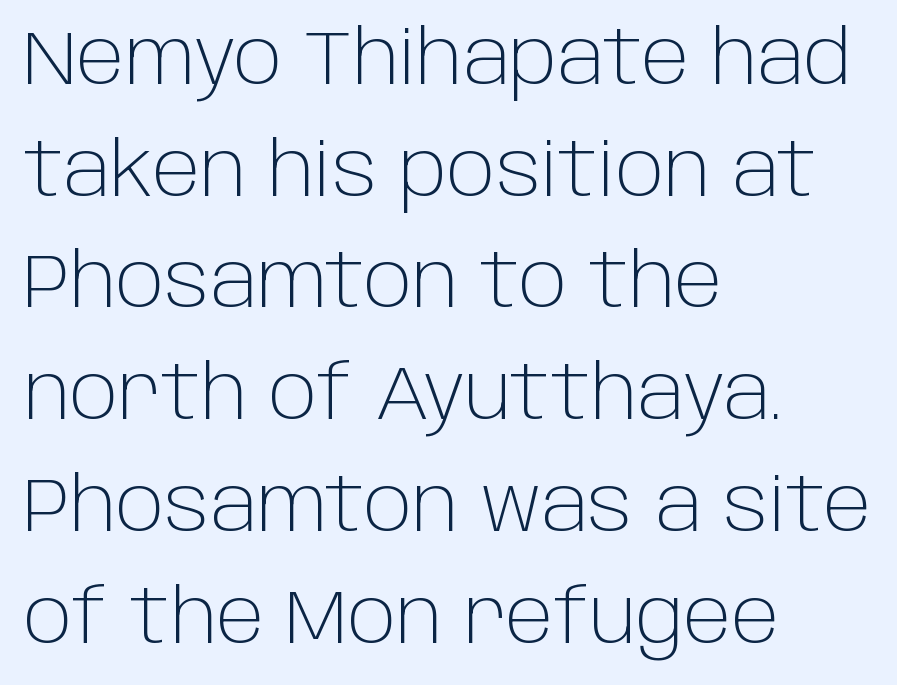
{"serif": "no", "italic": "no", "bold": "no", "weight": "light", "width": "normal", "stroke_contrast": "low", "x_height": "large", "monospaced": "no", "underline": "no", "align": "left", "line_spacing": "normal", "line_spacing_ratio": 1.49, "letter_spacing": "normal", "letter_spacing_em": 0.0, "glyph_px": 75}
